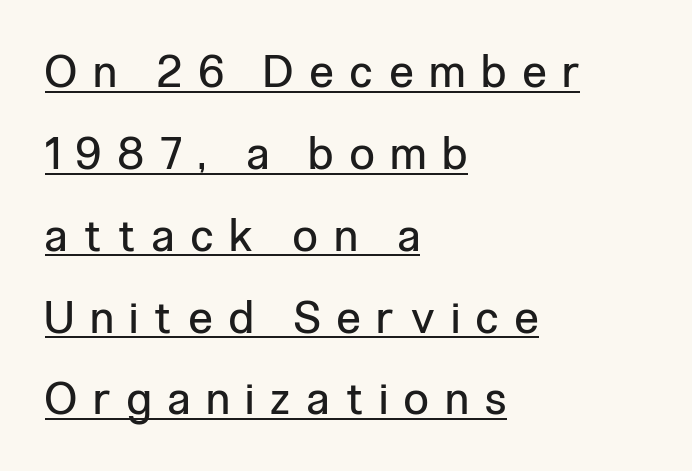
The image shows 44 px regular-weight, condensed sans-serif type, upright; set left-aligned, line spacing 1.86x, unusually wide letter spacing (+0.39 em), underlined; low stroke contrast and a medium x-height.
